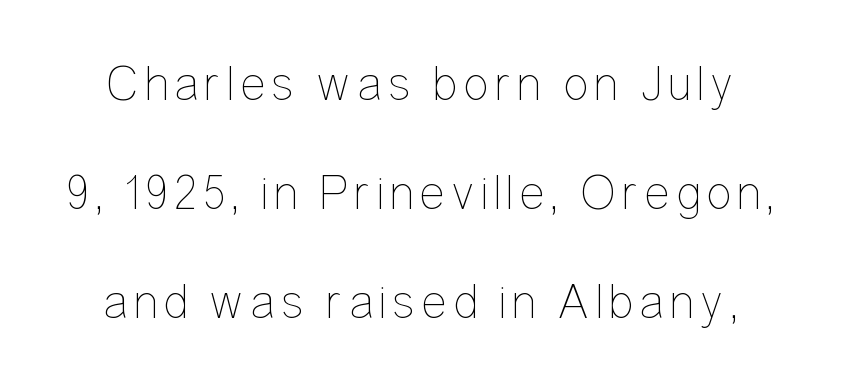
The image shows 49 px thin, condensed type, upright; set centered, loose line spacing (2.22x), not underlined; low stroke contrast and a medium x-height.
